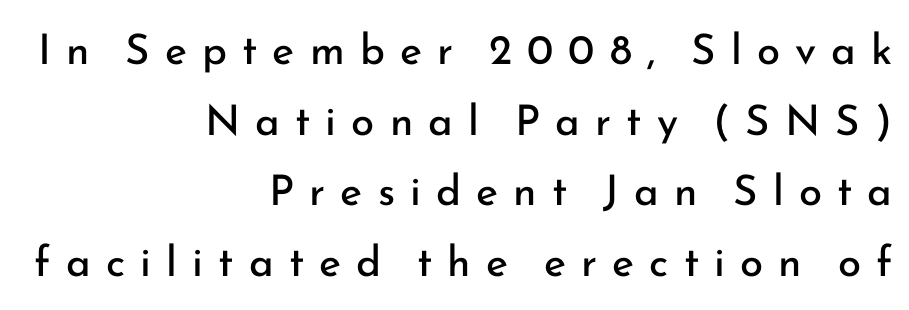
{"serif": "no", "italic": "no", "bold": "no", "weight": "regular", "width": "normal", "stroke_contrast": "low", "x_height": "small", "monospaced": "no", "underline": "no", "align": "right", "line_spacing": "normal", "line_spacing_ratio": 1.68, "letter_spacing": "wide", "letter_spacing_em": 0.36, "glyph_px": 42}
